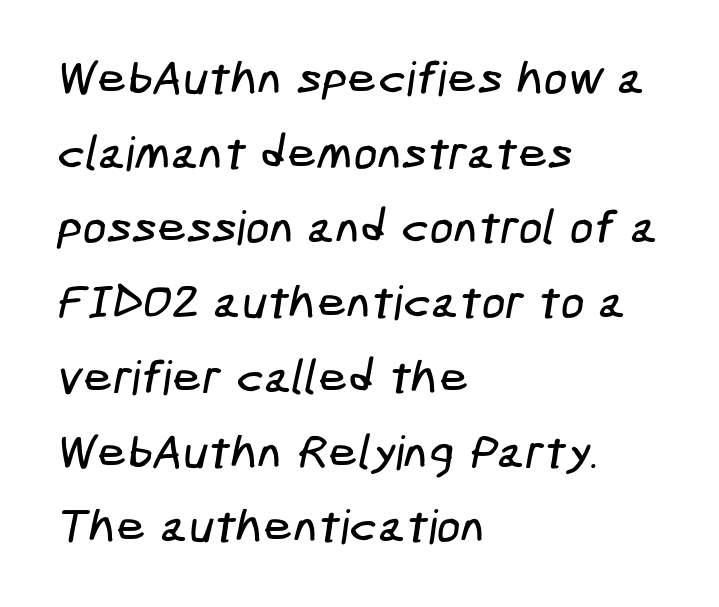
The lines in this sample share a left origin and differ only in where they stop. Here the glyphs are tracked normally, forming tight word shapes. Leading: standard. This sample uses a sans-serif face. Anything drawn beneath the words? Only blank space.
